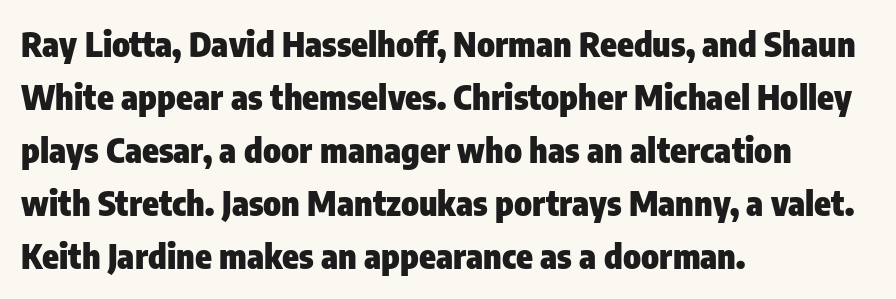
The image shows 34 px heavy, condensed sans-serif type, upright; set left-aligned, normal line spacing (1.56x), normal letter spacing, not underlined; low stroke contrast and a medium x-height.
